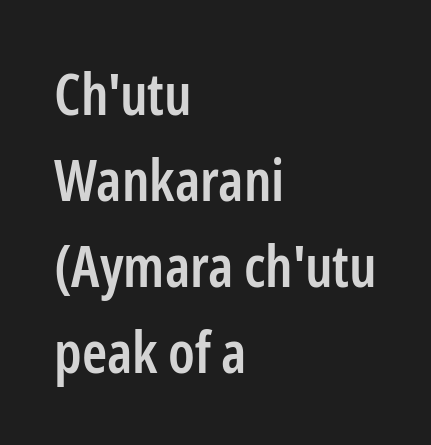
Q: Is the text bold? A: Semi-bold.
Q: Is the text italic (slanted)? A: No, it is upright.
Q: Is the typeface a serif or a sans-serif typeface? A: Sans-serif.
Q: Is the text underlined? A: No.
Q: How is the paragraph aligned? A: Left-aligned.
Q: Is the spacing between letters normal or unusually wide? A: Normal.
Q: Is the spacing between lines tight, normal or loose? A: Normal.
Q: Width (condensed, normal, or wide)? A: Condensed.
Q: Stroke contrast? A: Low.
Q: x-height? A: Medium.
Q: Monospaced? A: No.
